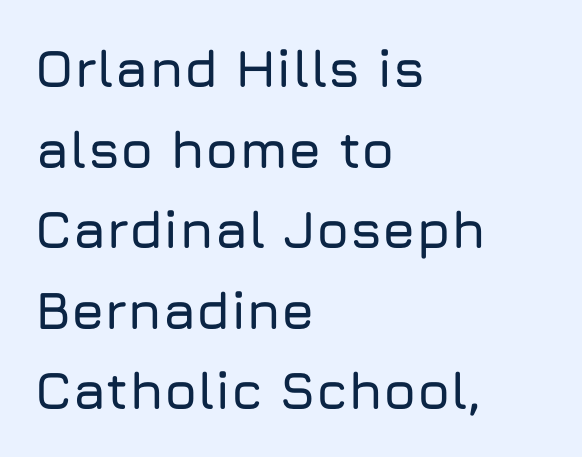
{"serif": "no", "italic": "no", "width": "normal", "stroke_contrast": "low", "x_height": "medium", "monospaced": "no", "underline": "no", "align": "left", "line_spacing": "normal", "line_spacing_ratio": 1.52, "letter_spacing": "normal", "letter_spacing_em": 0.0, "glyph_px": 53}
